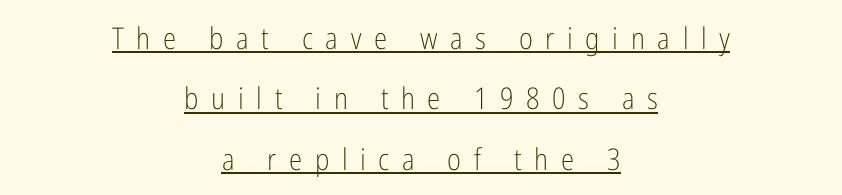
{"serif": "no", "italic": "no", "bold": "no", "weight": "light", "width": "condensed", "stroke_contrast": "low", "x_height": "medium", "monospaced": "no", "underline": "yes", "align": "center", "line_spacing": "loose", "line_spacing_ratio": 2.01, "letter_spacing": "wide", "letter_spacing_em": 0.42, "glyph_px": 30}
